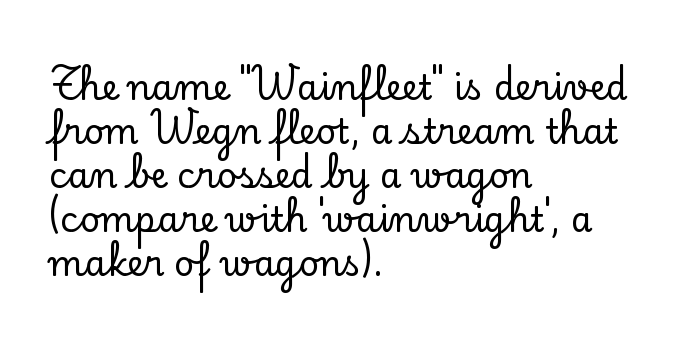
The type is set solid horizontally, with unmodified tracking. This is roman type, the default non-slanted kind. Students, observe: this is what conventionally led text looks like. The face used here is seriffed, in the tradition of book romans. The passage shown is typed in a proportional face where columns would drift.
